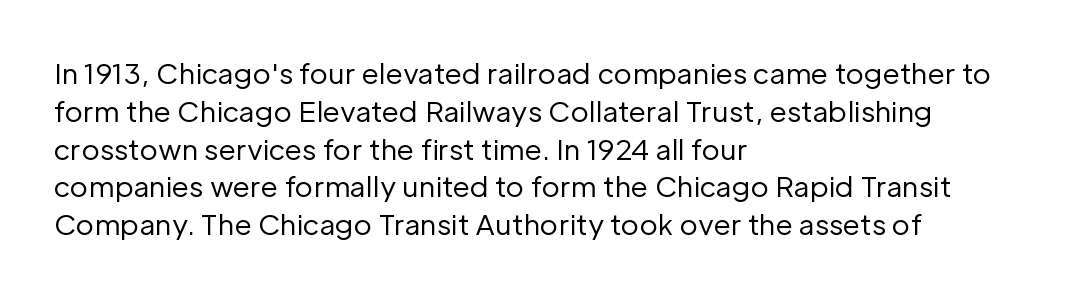
The image shows 28 px regular-weight sans-serif type, upright; set left-aligned, normal line spacing (1.35x), normal letter spacing, not underlined; low stroke contrast and a medium x-height.
